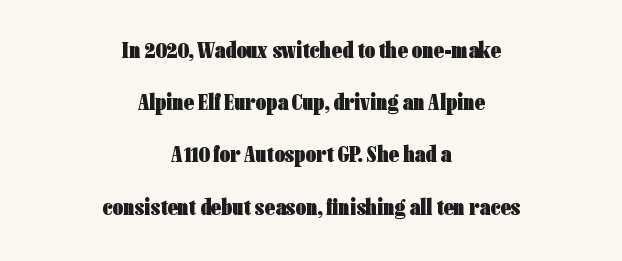
Q: Is the text bold? A: Yes.
Q: Is the text italic (slanted)? A: No, it is upright.
Q: Is the text underlined? A: No.
Q: How is the paragraph aligned? A: Centered.
Q: Is the spacing between letters normal or unusually wide? A: Normal.
Q: Is the spacing between lines tight, normal or loose? A: Loose.
